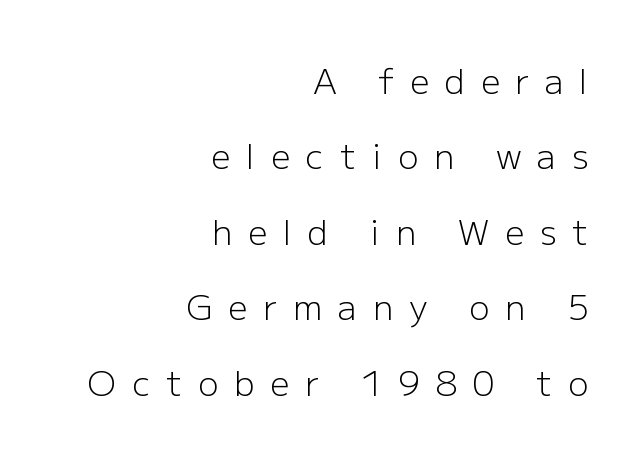
Q: Is the text bold? A: No.
Q: Is the text italic (slanted)? A: No, it is upright.
Q: Is the typeface a serif or a sans-serif typeface? A: Sans-serif.
Q: Is the text underlined? A: No.
Q: How is the paragraph aligned? A: Right-aligned.
Q: Is the spacing between letters normal or unusually wide? A: Unusually wide.
Q: Is the spacing between lines tight, normal or loose? A: Loose.
Q: Width (condensed, normal, or wide)? A: Normal.
Q: Stroke contrast? A: Low.
Q: x-height? A: Medium.
Q: Monospaced? A: No.
